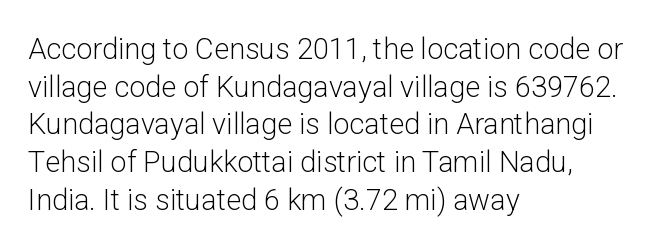
{"serif": "no", "italic": "no", "bold": "no", "weight": "light", "width": "normal", "stroke_contrast": "low", "x_height": "medium", "monospaced": "no", "underline": "no", "align": "left", "line_spacing": "normal", "line_spacing_ratio": 1.3, "letter_spacing": "normal", "letter_spacing_em": 0.0, "glyph_px": 29}
